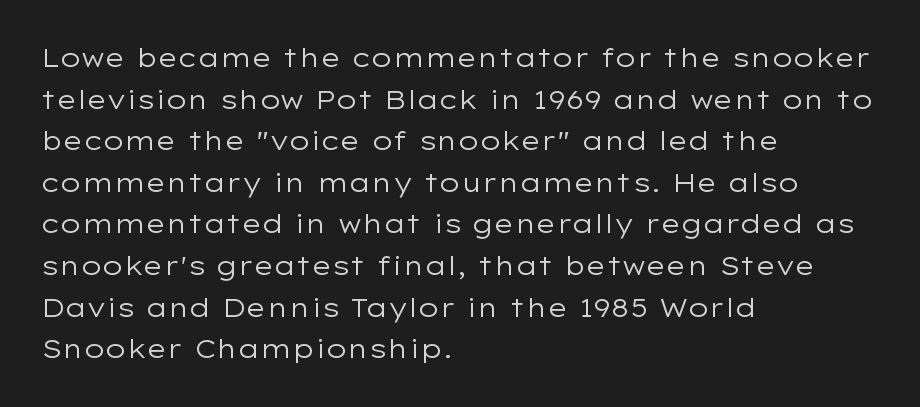
Q: Is the text bold? A: No.
Q: Is the text italic (slanted)? A: No, it is upright.
Q: Is the text underlined? A: No.
Q: How is the paragraph aligned? A: Left-aligned.
Q: Is the spacing between letters normal or unusually wide? A: Normal.
Q: Is the spacing between lines tight, normal or loose? A: Normal.
